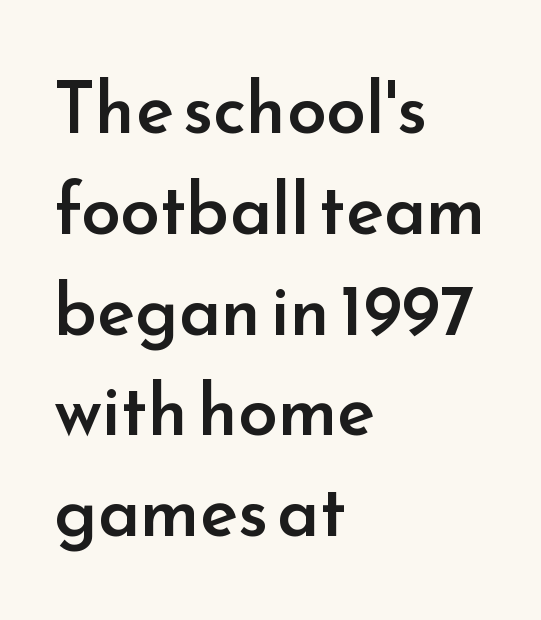
{"serif": "no", "italic": "no", "bold": "semi", "weight": "semibold", "width": "normal", "stroke_contrast": "low", "x_height": "small", "monospaced": "no", "underline": "no", "align": "left", "line_spacing": "normal", "line_spacing_ratio": 1.42, "letter_spacing": "normal", "letter_spacing_em": 0.0, "glyph_px": 71}
